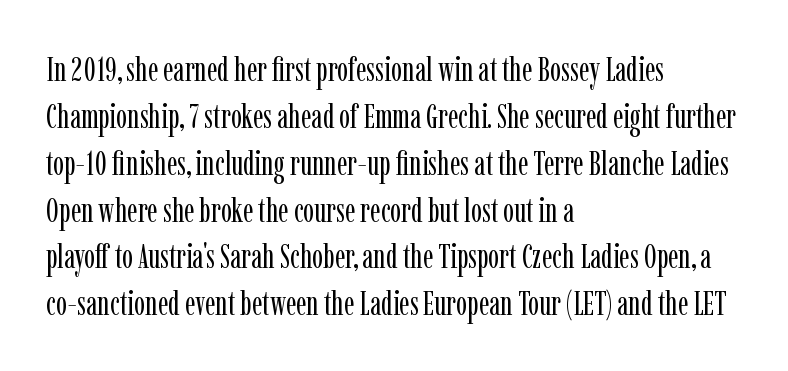
{"serif": "yes", "italic": "no", "bold": "no", "weight": "regular", "width": "condensed", "stroke_contrast": "low", "x_height": "medium", "monospaced": "no", "underline": "no", "align": "left", "line_spacing": "normal", "line_spacing_ratio": 1.42, "letter_spacing": "normal", "letter_spacing_em": 0.0, "glyph_px": 33}
